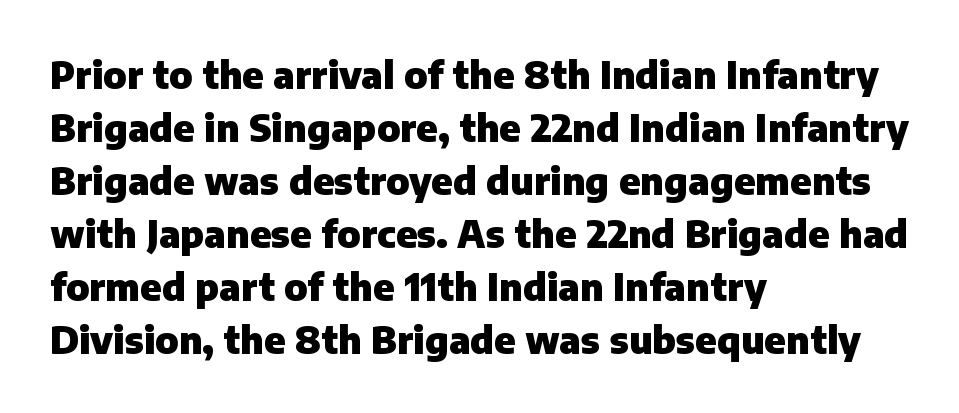
Q: Is the text bold? A: Yes.
Q: Is the text italic (slanted)? A: No, it is upright.
Q: Is the typeface a serif or a sans-serif typeface? A: Sans-serif.
Q: Is the text underlined? A: No.
Q: How is the paragraph aligned? A: Left-aligned.
Q: Is the spacing between letters normal or unusually wide? A: Normal.
Q: Is the spacing between lines tight, normal or loose? A: Normal.
Q: Width (condensed, normal, or wide)? A: Normal.
Q: Stroke contrast? A: Low.
Q: x-height? A: Medium.
Q: Monospaced? A: No.
